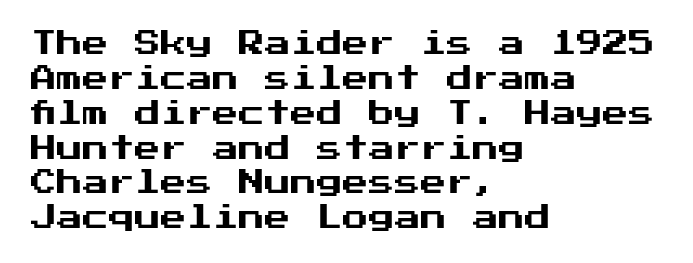
The letters stand straight up with perfectly vertical stems. Anything drawn beneath the words? Only blank space. Vertical spacing — default. Short note: letters normally spaced. Leftover space on each line is placed entirely after the last word.
